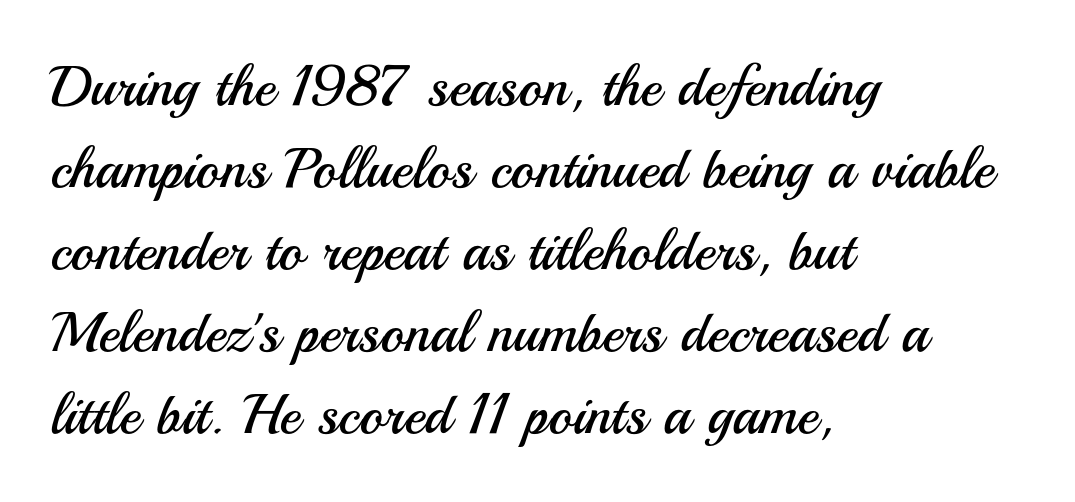
Students, observe: this is what conventionally led text looks like. All the whitespace from short lines collects on the right. The baseline area is clear. The weight would be labelled regular, book, light, or lighter still.
